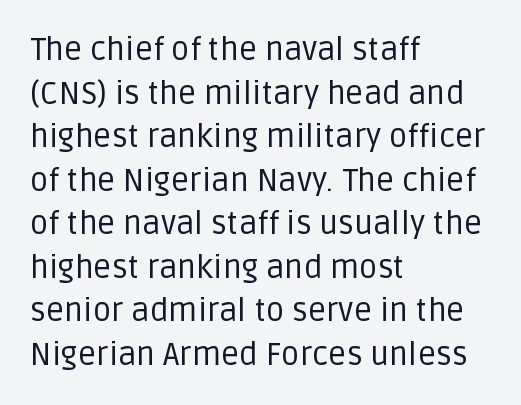
The image shows 32 px regular-weight sans-serif type, upright; set left-aligned, normal line spacing (1.36x), normal letter spacing, not underlined; low stroke contrast and a large x-height.
